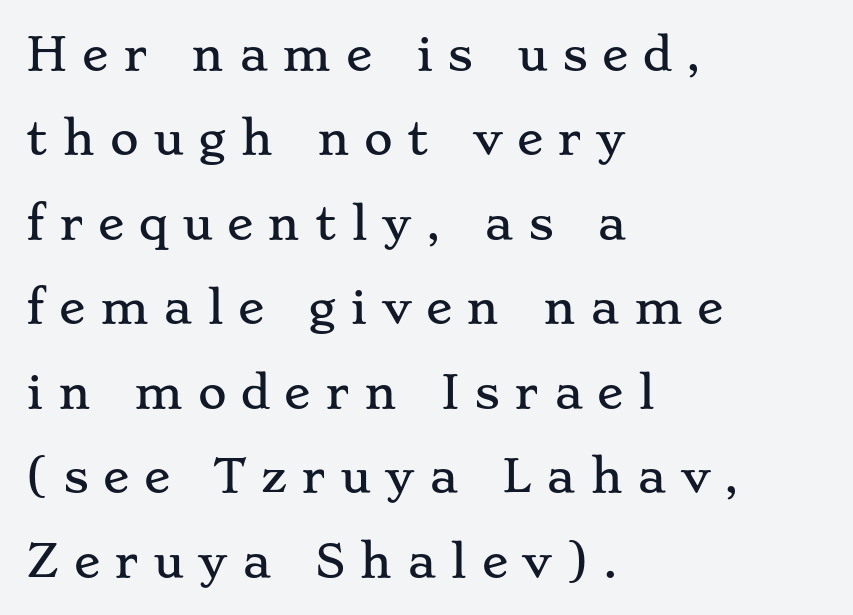
The letters stand straight up with perfectly vertical stems. One glance says open: line gaps are wider than usual. How are the letters spaced? Widely, with obvious added tracking. Proportional: the letters do not fall into vertical columns. Line beginnings align vertically; line endings do not. Check under the words: just untouched page.
